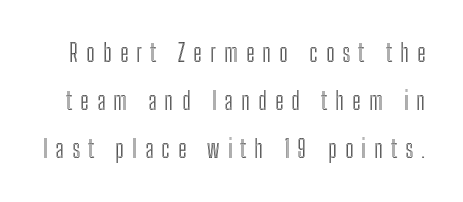
Each row of text sits above clean, open space. Glyph-to-glyph distance is far greater than everyday printed text. The letters stand upright; this is a roman face. The lines are spread far apart with generous leading.
